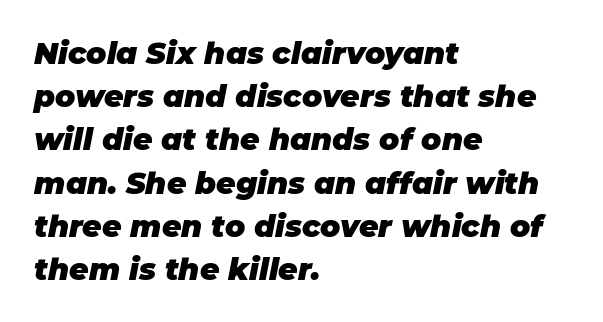
{"italic": "yes", "lean": "right", "slant_degrees": 11, "bold": "yes", "weight": "heavy", "width": "normal", "stroke_contrast": "low", "x_height": "large", "monospaced": "no", "underline": "no", "align": "left", "line_spacing": "normal", "line_spacing_ratio": 1.44, "letter_spacing": "normal", "letter_spacing_em": 0.0, "glyph_px": 30}
